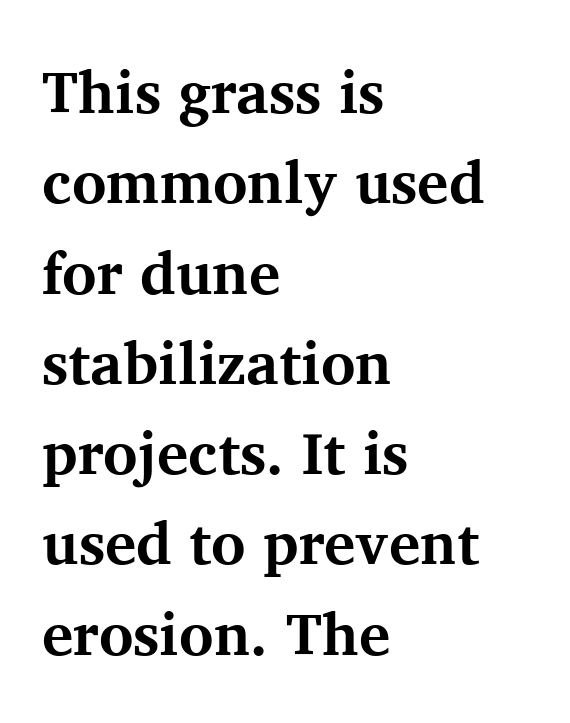
The image shows 59 px bold serif type, upright; set left-aligned, normal line spacing (1.53x), normal letter spacing, not underlined; medium stroke contrast and a medium x-height.
